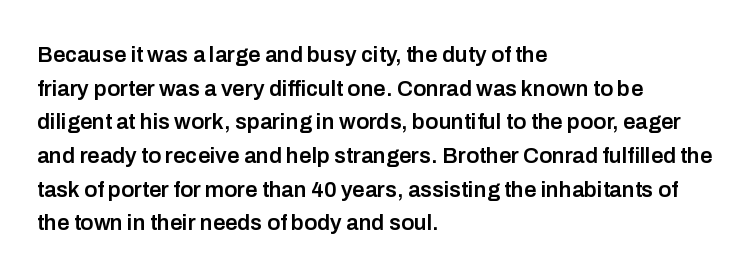
The image shows 22 px text type, upright; set left-aligned, normal line spacing (1.53x), normal letter spacing, not underlined.
